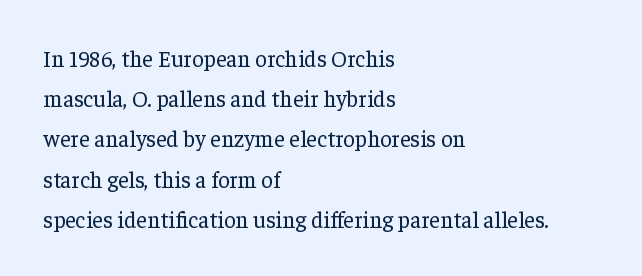
Q: Is the text bold? A: No.
Q: Is the text italic (slanted)? A: No, it is upright.
Q: Is the text underlined? A: No.
Q: How is the paragraph aligned? A: Left-aligned.
Q: Is the spacing between letters normal or unusually wide? A: Normal.
